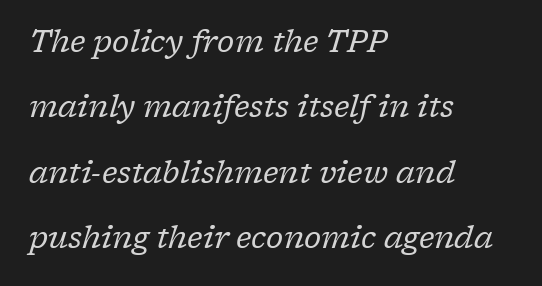
The image shows 30 px regular-weight serif type, italic (leaning right); set left-aligned, loose line spacing (2.18x), normal letter spacing, not underlined; low stroke contrast and a medium x-height.
